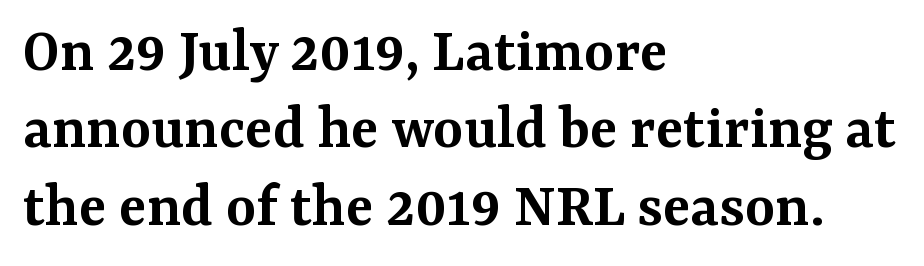
{"serif": "yes", "italic": "no", "bold": "semi", "weight": "semibold", "width": "normal", "stroke_contrast": "medium", "x_height": "medium", "monospaced": "no", "underline": "no", "align": "left", "line_spacing_ratio": 1.21, "letter_spacing": "normal", "letter_spacing_em": 0.0, "glyph_px": 64}
